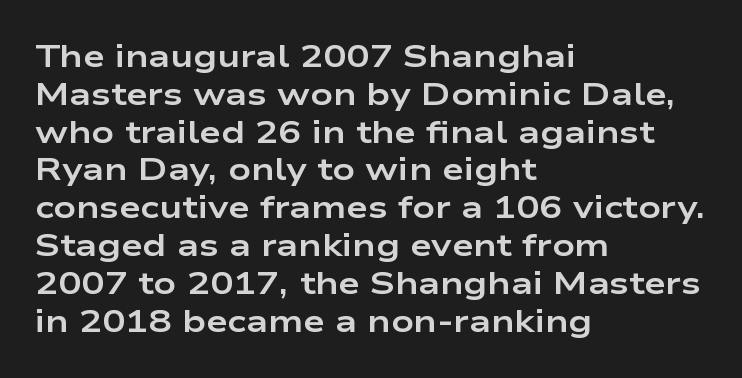
Q: Is the text bold? A: Yes.
Q: Is the text italic (slanted)? A: No, it is upright.
Q: Is the typeface a serif or a sans-serif typeface? A: Sans-serif.
Q: Is the text underlined? A: No.
Q: How is the paragraph aligned? A: Left-aligned.
Q: Is the spacing between letters normal or unusually wide? A: Normal.
Q: Width (condensed, normal, or wide)? A: Wide.
Q: Stroke contrast? A: Low.
Q: x-height? A: Medium.
Q: Monospaced? A: No.
